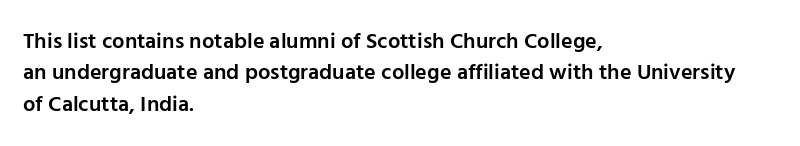
Q: Is the text bold? A: Semi-bold.
Q: Is the text italic (slanted)? A: No, it is upright.
Q: Is the text underlined? A: No.
Q: How is the paragraph aligned? A: Left-aligned.
Q: Is the spacing between letters normal or unusually wide? A: Normal.
Q: Is the spacing between lines tight, normal or loose? A: Normal.
